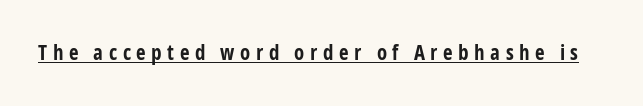
The image shows 21 px bold type, upright; set unusually wide letter spacing (+0.26 em), underlined.
